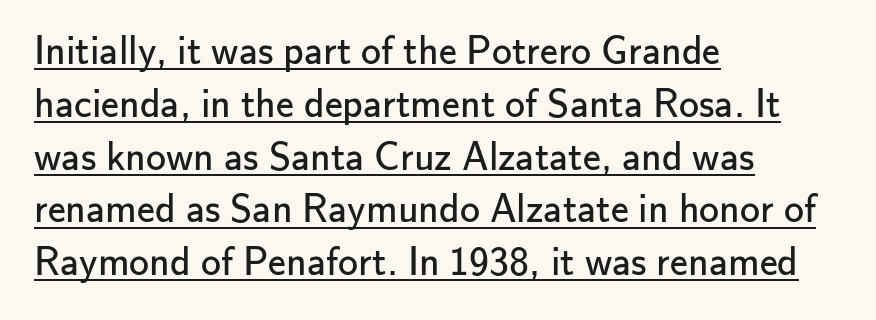
The image shows 40 px regular-weight sans-serif type, upright; set left-aligned, normal line spacing (1.32x), normal letter spacing, underlined; low stroke contrast and a small x-height.
